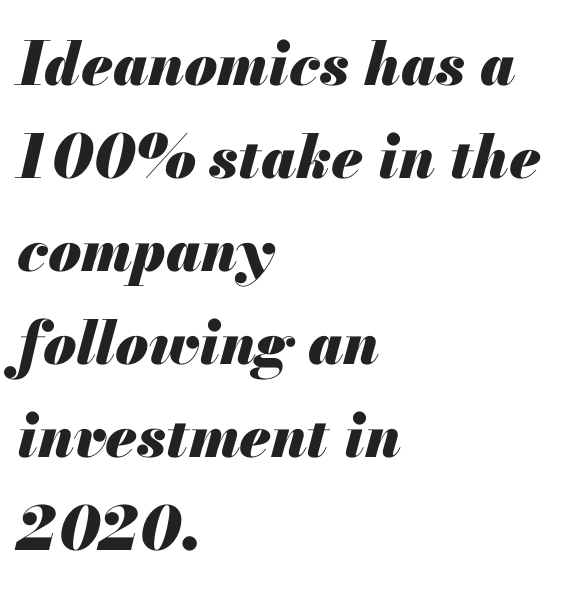
The image shows 60 px heavy type, italic (leaning right); set left-aligned, normal line spacing (1.55x), normal letter spacing, not underlined; medium stroke contrast and a small x-height.
